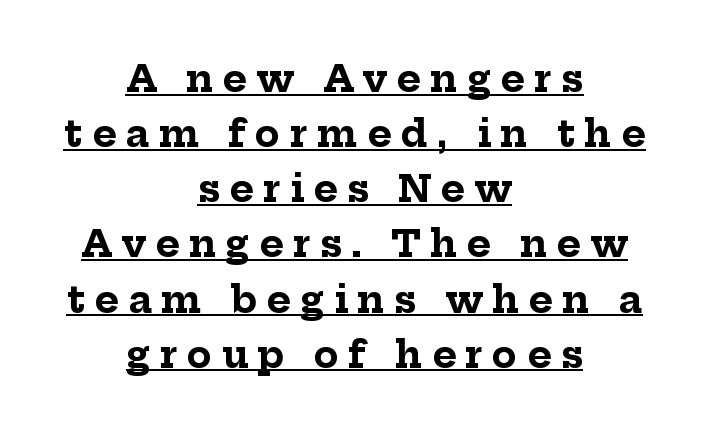
Q: Is the text bold? A: Yes.
Q: Is the text italic (slanted)? A: No, it is upright.
Q: Is the typeface a serif or a sans-serif typeface? A: Serif.
Q: Is the text underlined? A: Yes.
Q: How is the paragraph aligned? A: Centered.
Q: Is the spacing between letters normal or unusually wide? A: Unusually wide.
Q: Is the spacing between lines tight, normal or loose? A: Normal.
Q: Width (condensed, normal, or wide)? A: Normal.
Q: Stroke contrast? A: Low.
Q: x-height? A: Medium.
Q: Monospaced? A: No.
